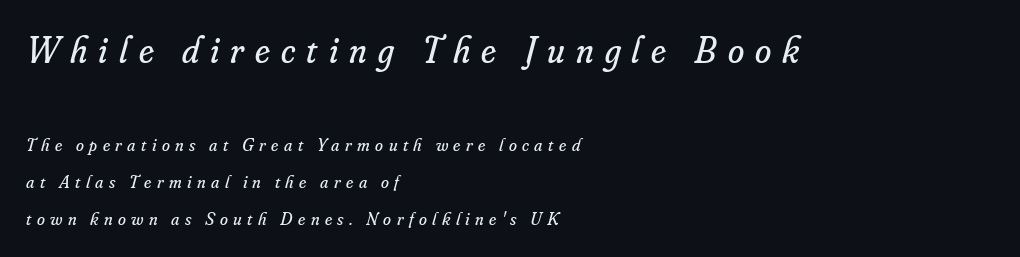
The image shows 37 px regular-weight serif type, italic (leaning right); set left-aligned, loose line spacing (2.08x), unusually wide letter spacing (+0.3 em), not underlined; the first (top) block is 2.06x larger; low stroke contrast and a small x-height.
